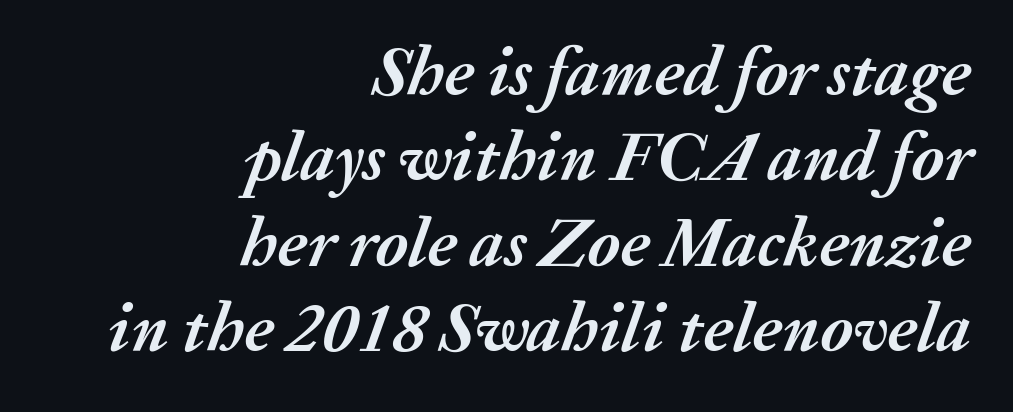
{"italic": "yes", "lean": "right", "slant_degrees": 20, "bold": "yes", "weight": "semibold", "width": "normal", "stroke_contrast": "medium", "x_height": "medium", "monospaced": "no", "underline": "no", "align": "right", "line_spacing_ratio": 1.22, "letter_spacing": "normal", "letter_spacing_em": 0.0, "glyph_px": 70}
